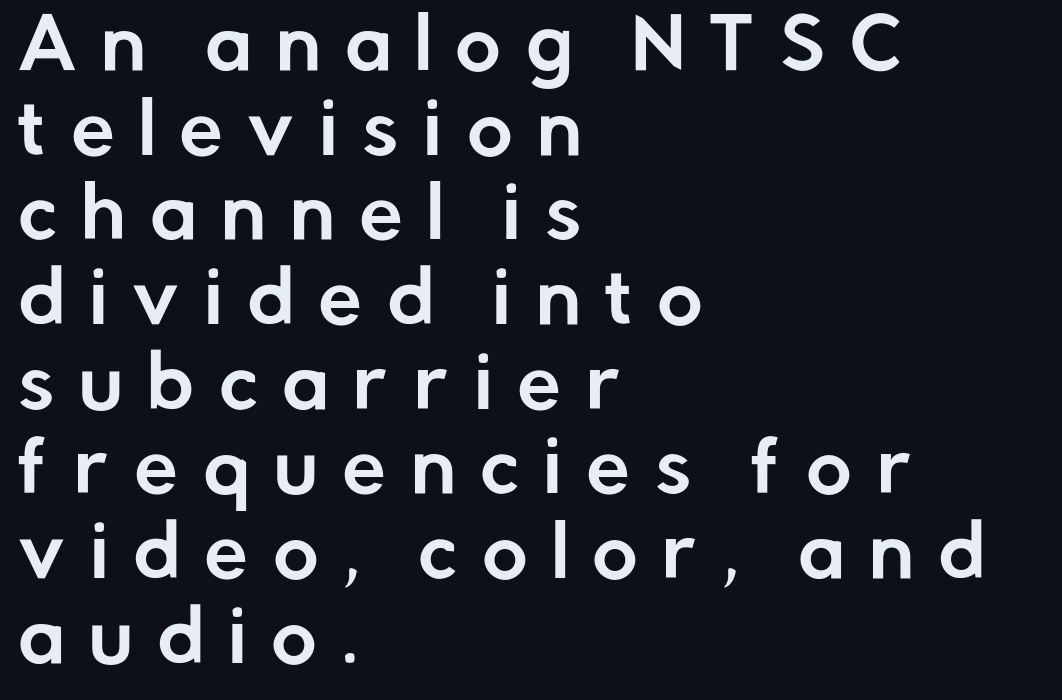
The type family on display is of the sans-serif kind. Spacing verdict: proportional, widths tailored to each character. Short and long lines alike share a common starting point at left. Unlike italic type, these characters show no tilt at all.
